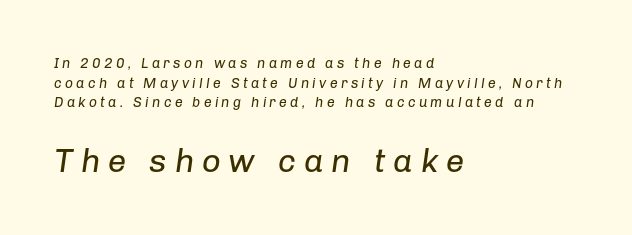
This sample is left-justified, so line endings fall wherever the words run out. The rendering uses natural spacing where letterforms have individual widths. Rule under the text: the space is simply empty. Line spacing here is normal. No letter is thick-stroked: the sample isn't bold.
